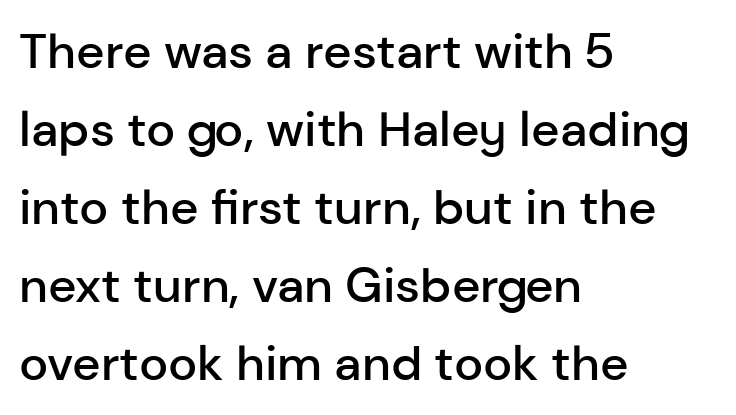
Here the designer chose a conventional face with non-uniform glyph widths. Each new line begins a customary step beneath the previous one. Serifs: no, the terminals of the letterforms are clean. The sample has been set in demibold, a notch under bold. Each word holds together tightly as a unit, with standard inter-letter gaps.
